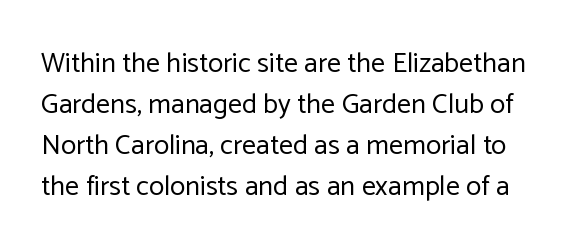
Nope, no serifs anywhere on these letters. This block has exactly the height ordinary leading produces. Compared with a typical body face, this is equally light or lighter still. Is this a fixed-width face? No — the glyphs have proportional, varying widths. Observe the ordinary spacing: letters are neighbours, not strangers.
